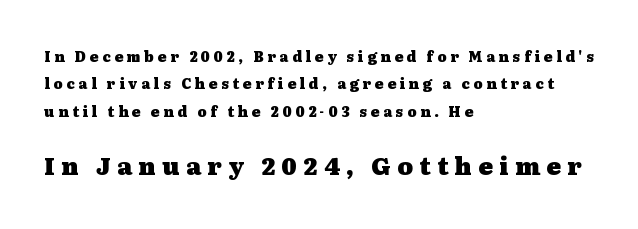
Q: Is the text bold? A: Yes.
Q: Is the text italic (slanted)? A: No, it is upright.
Q: Is the text underlined? A: No.
Q: How is the paragraph aligned? A: Left-aligned.
Q: Is the spacing between letters normal or unusually wide? A: Unusually wide.
Q: Is the spacing between lines tight, normal or loose? A: Loose.
Q: Which block of text is set in a larger size, the first (top) or the second (bottom)? A: The second (bottom) one.
